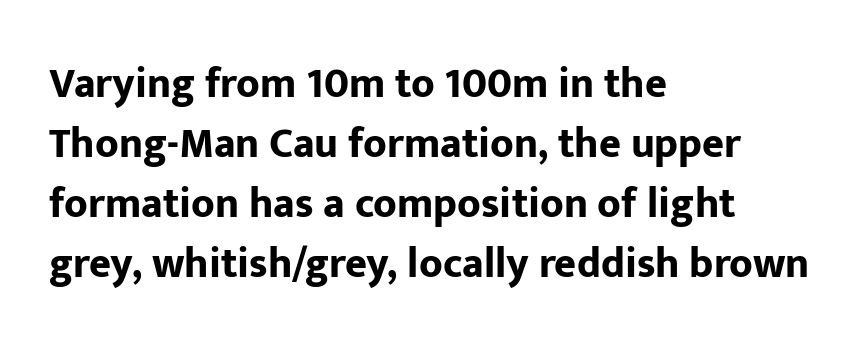
The image shows 42 px bold sans-serif type, upright; set left-aligned, normal line spacing (1.43x), normal letter spacing, not underlined; low stroke contrast and a medium x-height.
